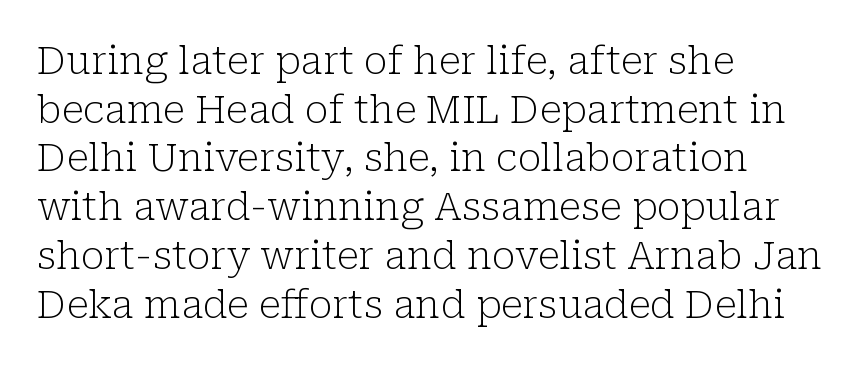
The image shows 39 px light serif type, upright; set left-aligned, normal line spacing (1.25x), normal letter spacing, not underlined; low stroke contrast and a medium x-height.
